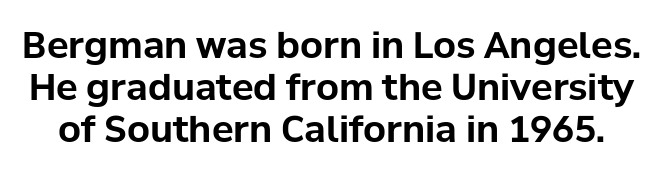
Q: Is the text bold? A: Yes.
Q: Is the text italic (slanted)? A: No, it is upright.
Q: Is the typeface a serif or a sans-serif typeface? A: Sans-serif.
Q: Is the text underlined? A: No.
Q: Is the spacing between letters normal or unusually wide? A: Normal.
Q: Width (condensed, normal, or wide)? A: Normal.
Q: Stroke contrast? A: Low.
Q: x-height? A: Medium.
Q: Monospaced? A: No.
